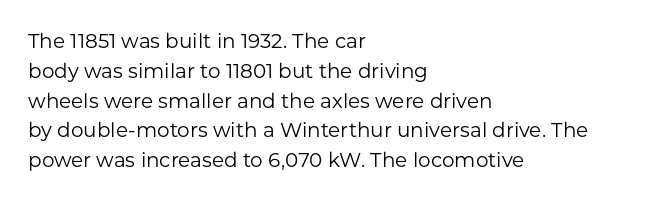
Rule under the text: the space is simply empty. Upright lettering throughout. This rendering leaves character spacing at its baseline value. If you drew a ruler down the left edge, every line would touch it. Is there much room between lines? A standard amount, neither cramped nor airy. This reads as an unemphasized weight, regular at the heaviest.
